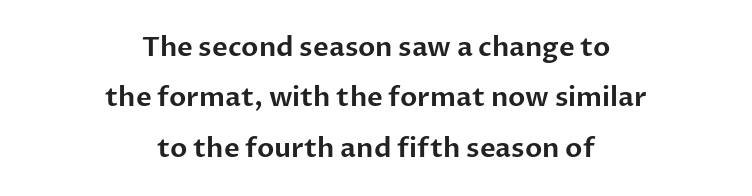
The font's upright variant was chosen for this text. Check the space under the baseline: it is left empty. The letterforms sit shoulder to shoulder at normal distance. Reading down the block, each line starts at a different indent, mirrored at its end.
